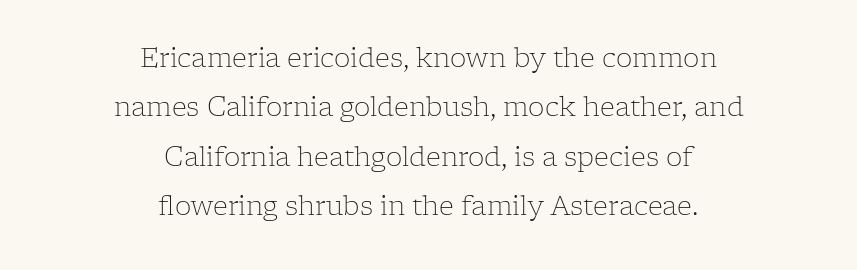
{"italic": "no", "bold": "no", "underline": "no", "align": "center", "line_spacing": "loose", "line_spacing_ratio": 1.9, "letter_spacing": "normal", "letter_spacing_em": 0.0, "glyph_px": 26}
